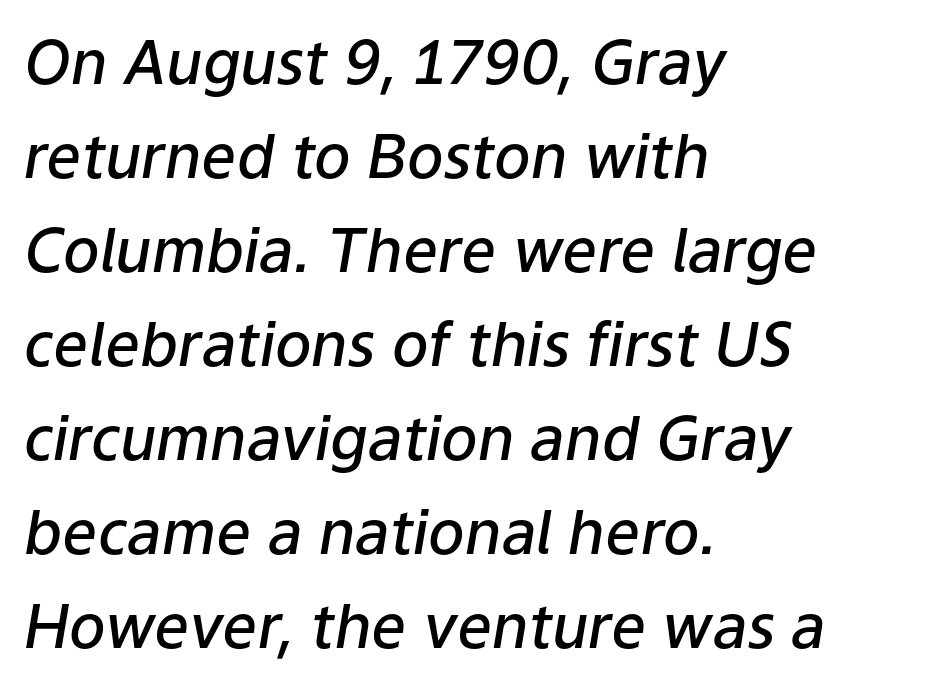
The image shows 61 px semibold type, italic (leaning right); set left-aligned, normal line spacing (1.54x), normal letter spacing, not underlined; low stroke contrast and a medium x-height.
